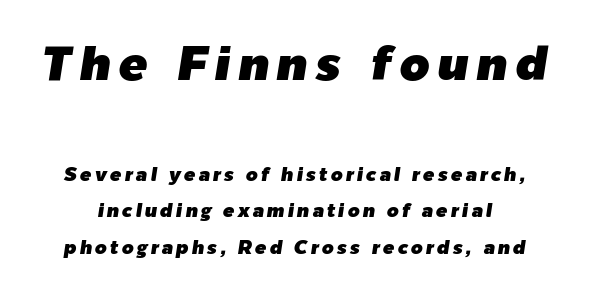
Does the lettering tilt? It does — this is italic. In terms of leading, this rendering errs on the spacious side. Words float on clear page, feet unadorned. Here the designer chose a conventional face with non-uniform glyph widths. Size hierarchy here favors the leading block over the trailing one.
